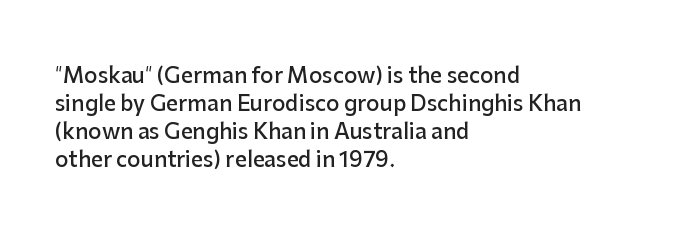
The image shows 21 px text type, upright; set left-aligned, normal line spacing (1.34x), normal letter spacing, not underlined.
